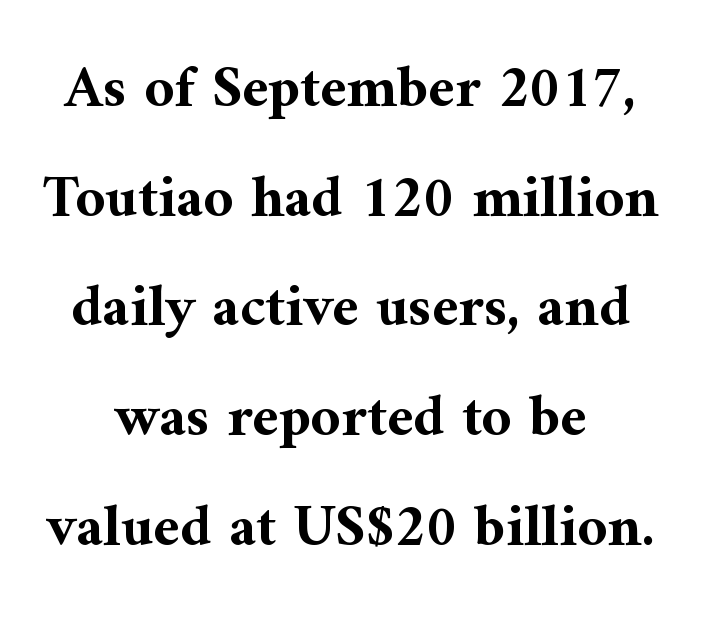
Nobody touched the tracking dial on this one. The specimen reads as upright at a glance. The typesetter chose a symmetrical, centered arrangement here. Character widths vary here, with narrow letters taking less room than wide ones. What weight is shown? A full bold with thick strokes.
